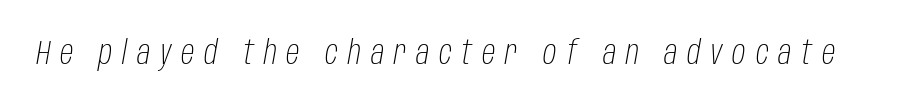
{"italic": "yes", "lean": "right", "slant_degrees": 10, "bold": "no", "weight": "light", "width": "condensed", "stroke_contrast": "low", "x_height": "large", "monospaced": "no", "underline": "no", "letter_spacing": "wide", "letter_spacing_em": 0.3, "glyph_px": 33}
